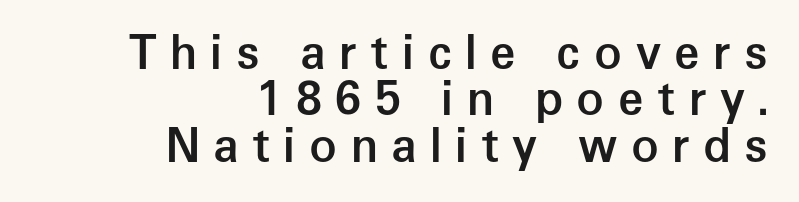
On the weight axis this lands at semibold, roughly 600. The axis of the letterforms is exactly vertical. Tightly led — the rows are bunched. Someone cranked the tracking dial way up on this one. Grotesque or geometric, the face here clearly has no serifs. The lines in this sample share a right terminus and differ only in where they begin.
